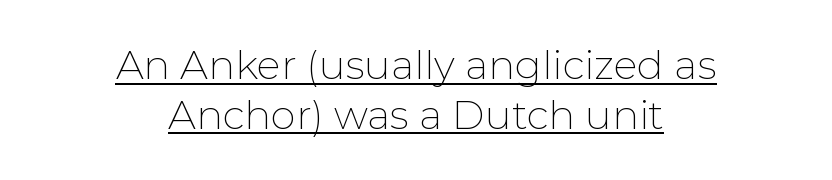
Q: Is the text bold? A: No.
Q: Is the text italic (slanted)? A: No, it is upright.
Q: Is the typeface a serif or a sans-serif typeface? A: Sans-serif.
Q: Is the text underlined? A: Yes.
Q: How is the paragraph aligned? A: Centered.
Q: Is the spacing between letters normal or unusually wide? A: Normal.
Q: Width (condensed, normal, or wide)? A: Normal.
Q: Stroke contrast? A: Low.
Q: x-height? A: Medium.
Q: Monospaced? A: No.
